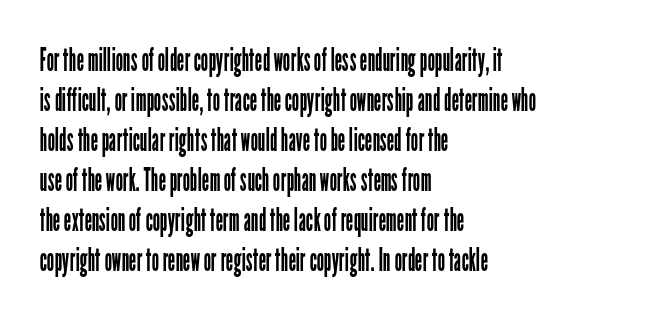
{"serif": "no", "italic": "no", "bold": "no", "weight": "regular", "width": "condensed", "stroke_contrast": "low", "x_height": "medium", "monospaced": "no", "underline": "no", "align": "left", "line_spacing_ratio": 1.21, "letter_spacing": "normal", "letter_spacing_em": 0.0, "glyph_px": 33}
